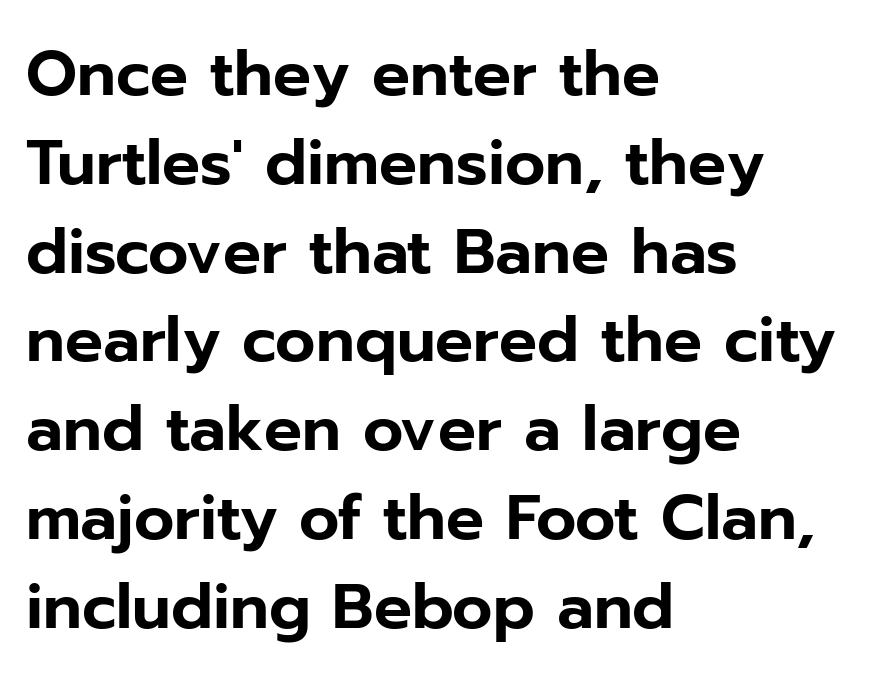
{"serif": "no", "italic": "no", "width": "normal", "stroke_contrast": "low", "x_height": "medium", "monospaced": "no", "underline": "no", "align": "left", "line_spacing": "normal", "line_spacing_ratio": 1.41, "letter_spacing": "normal", "letter_spacing_em": 0.0, "glyph_px": 63}
